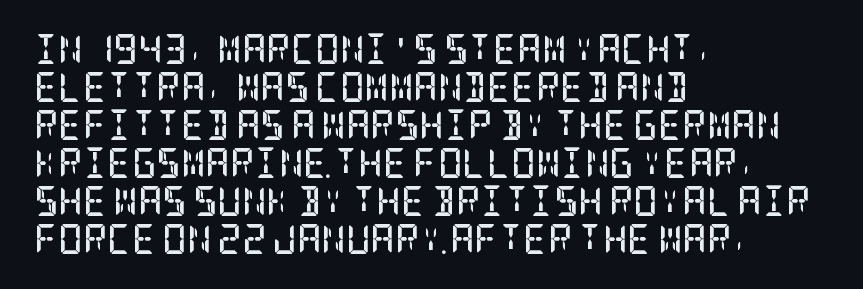
Each glyph is drawn with heavy, bold strokes. Anything drawn beneath the words? Only blank space. Type style note: has serifs. Notice how descenders clear the ascenders below comfortably — that's standard leading. Does the copy run flush right? No — it runs flush left. The face used here is rendered with its standard letterfit.
